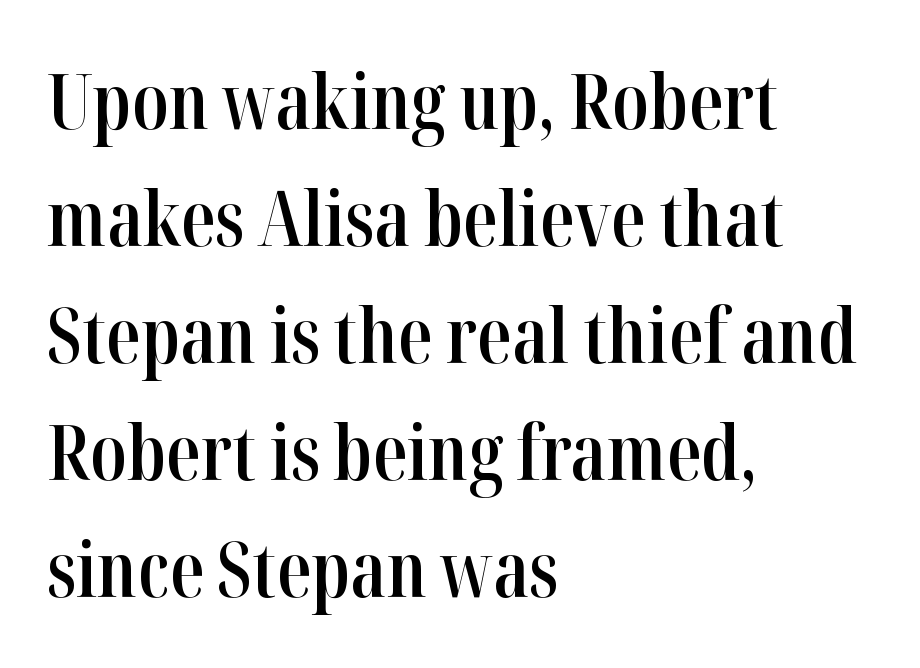
This sample uses plain, unmodified letter spacing. Examine the stroke ends and you'll spot serifs. Characters remain perfectly vertical along every line. Teacher's note: observe the even left margin — that is flush-left alignment. The passage shown is typed in a proportional face where columns would drift. The space directly below the letters is spotless.
